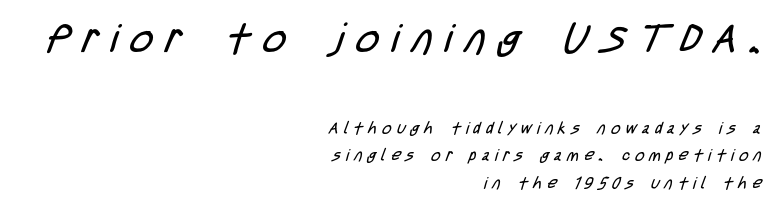
{"serif": "no", "bold": "no", "weight": "regular", "width": "condensed", "stroke_contrast": "low", "x_height": "large", "monospaced": "no", "underline": "no", "align": "right", "line_spacing_ratio": 1.72, "letter_spacing": "wide", "letter_spacing_em": 0.33, "larger_block": "first", "size_ratio": 2.5, "glyph_px": 40}
